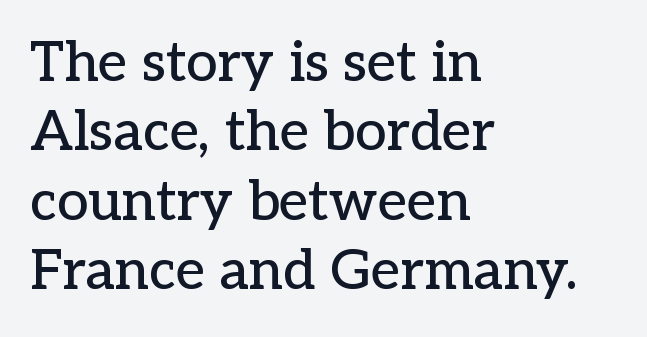
All the whitespace from short lines collects on the right. Notice how the stems are strictly vertical — no italics here. Underline: absent. The letterforms sit shoulder to shoulder at normal distance.
